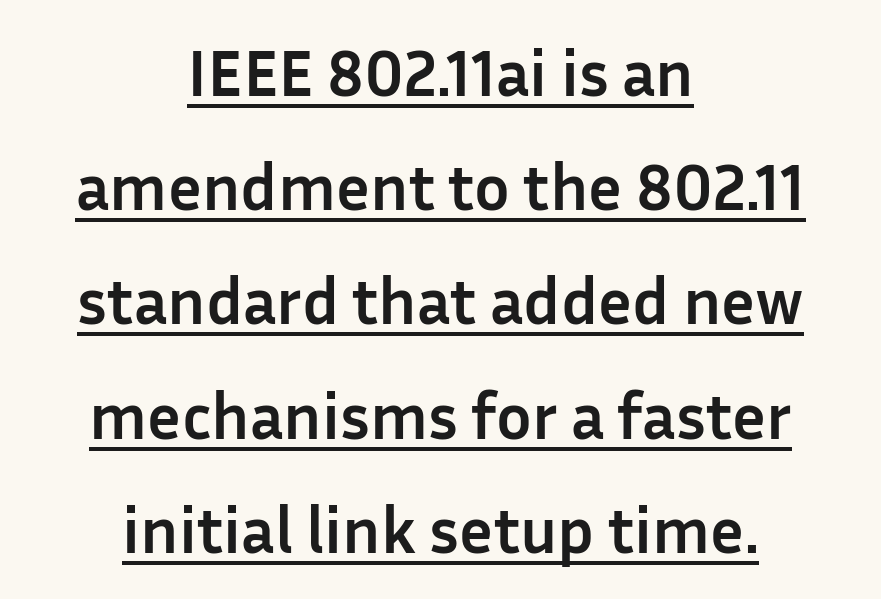
The image shows 66 px semibold sans-serif type, upright; set centered, line spacing 1.73x, normal letter spacing, underlined; low stroke contrast and a medium x-height.
